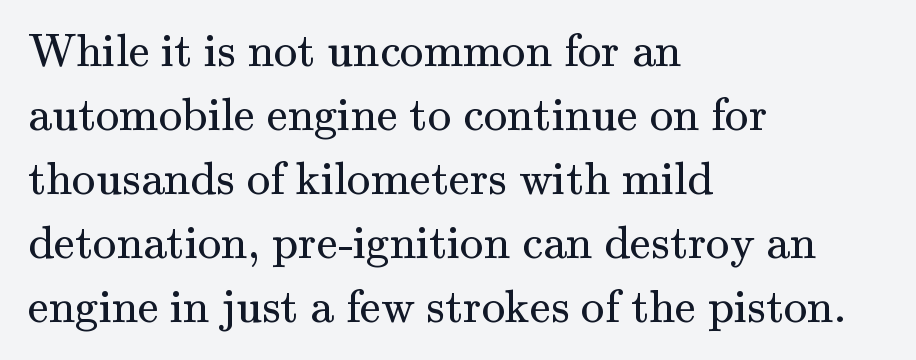
The image shows 47 px regular-weight serif type, upright; set left-aligned, normal line spacing (1.36x), normal letter spacing, not underlined; medium stroke contrast and a small x-height.
